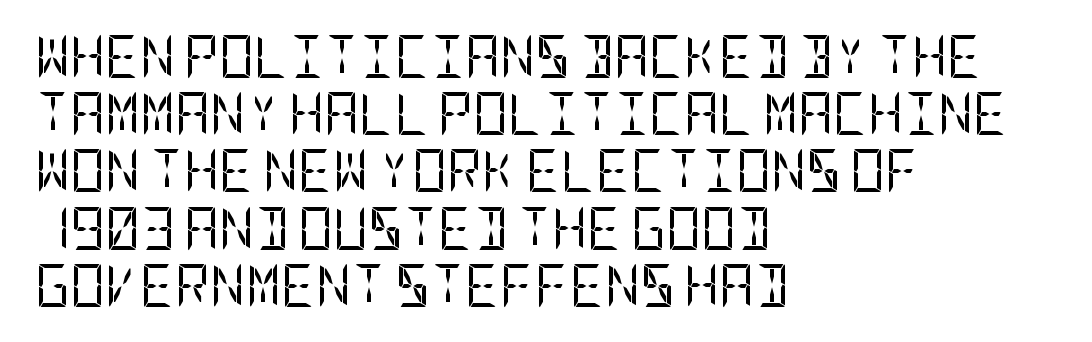
Q: Is the text bold? A: No.
Q: Is the text italic (slanted)? A: No, it is upright.
Q: Is the typeface a serif or a sans-serif typeface? A: Sans-serif.
Q: Is the text underlined? A: No.
Q: How is the paragraph aligned? A: Left-aligned.
Q: Is the spacing between letters normal or unusually wide? A: Normal.
Q: Is the spacing between lines tight, normal or loose? A: Normal.
Q: Width (condensed, normal, or wide)? A: Condensed.
Q: Stroke contrast? A: Low.
Q: x-height? A: Large.
